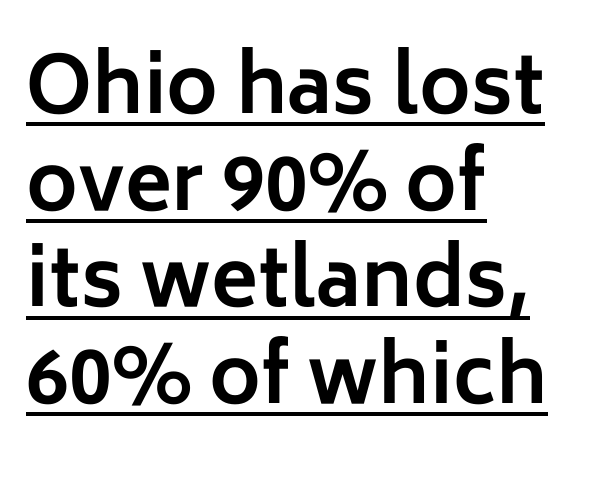
Q: Is the text bold? A: Yes.
Q: Is the text italic (slanted)? A: No, it is upright.
Q: Is the typeface a serif or a sans-serif typeface? A: Sans-serif.
Q: Is the text underlined? A: Yes.
Q: How is the paragraph aligned? A: Left-aligned.
Q: Is the spacing between letters normal or unusually wide? A: Normal.
Q: Width (condensed, normal, or wide)? A: Normal.
Q: Stroke contrast? A: Low.
Q: x-height? A: Medium.
Q: Monospaced? A: No.
